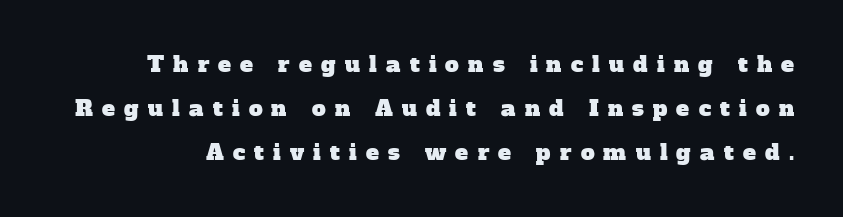
{"underline": "no", "line_spacing": "loose", "line_spacing_ratio": 1.99, "letter_spacing": "wide", "letter_spacing_em": 0.42, "glyph_px": 22}
